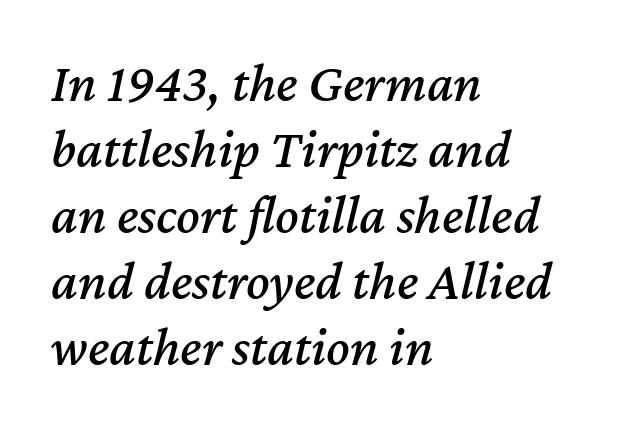
Compared with a centered layout, this one pins lines to the left instead. The baseline area is clear. Is this a fixed-width face? No — the glyphs have proportional, varying widths. Tall strokes in this sample are angled rather than plumb. The rendering keeps characters at their native spacing.
